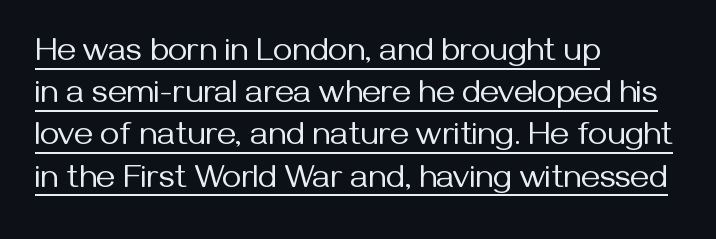
Unlike a traditional serif, this face leaves its strokes unadorned. Spacing verdict: proportional, widths tailored to each character. Decoration check: the copy is underlined. The designer left line spacing at the default.
